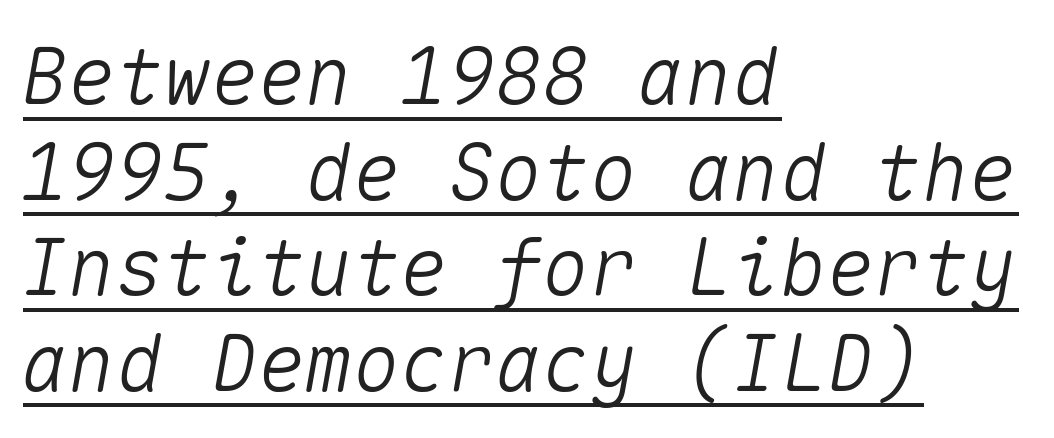
The specimen includes a rule beneath the text block's lines. You could count columns in this text — the font is strictly monospaced. Line beginnings align vertically; line endings do not. Words appear dense and cohesive because spacing is normal. The face used here has a pronounced slope to its letters.
